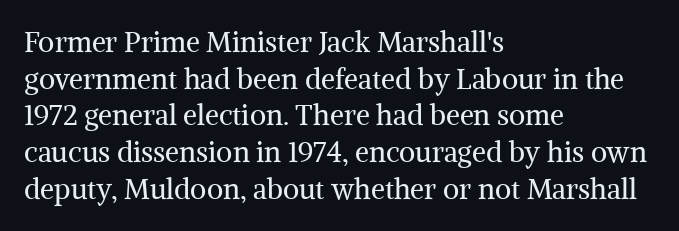
{"serif": "yes", "italic": "no", "bold": "no", "weight": "regular", "width": "normal", "stroke_contrast": "medium", "x_height": "medium", "monospaced": "no", "underline": "no", "align": "left", "line_spacing": "normal", "line_spacing_ratio": 1.31, "letter_spacing": "normal", "letter_spacing_em": 0.0, "glyph_px": 28}
